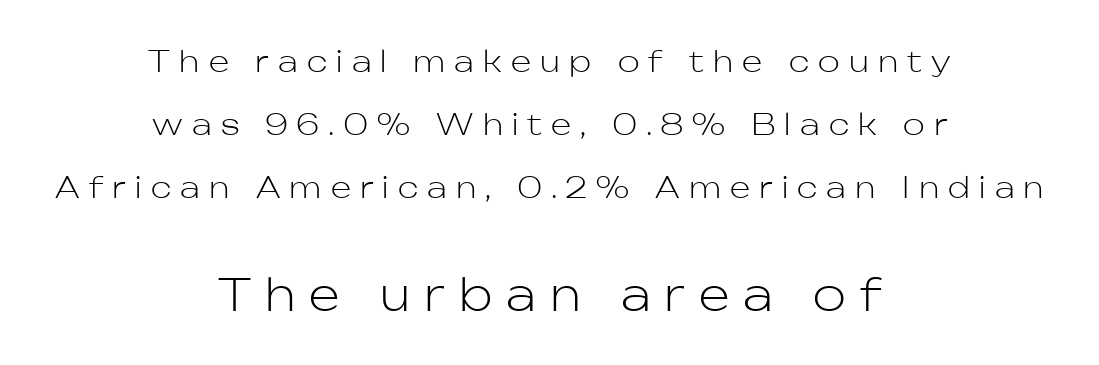
{"serif": "no", "italic": "no", "bold": "no", "weight": "light", "width": "normal", "stroke_contrast": "low", "x_height": "medium", "monospaced": "no", "underline": "no", "align": "center", "line_spacing": "loose", "line_spacing_ratio": 2.17, "letter_spacing": "wide", "letter_spacing_em": 0.32, "larger_block": "second", "size_ratio": 1.52, "glyph_px": 44}
